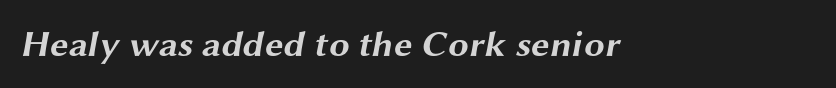
Q: Is the text bold? A: Yes.
Q: Is the typeface a serif or a sans-serif typeface? A: Sans-serif.
Q: Is the text underlined? A: No.
Q: Is the spacing between letters normal or unusually wide? A: Normal.
Q: Width (condensed, normal, or wide)? A: Wide.
Q: Stroke contrast? A: Medium.
Q: x-height? A: Medium.
Q: Monospaced? A: No.
